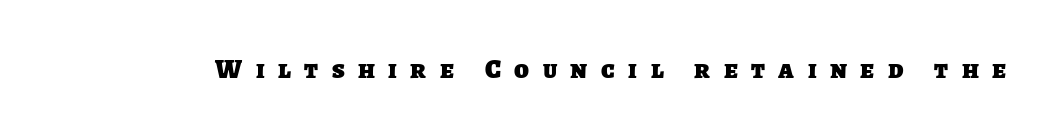
The area under the type is left untouched. Stroke thickness is high; the sample reads as a true bold. Letter spacing: wide.
